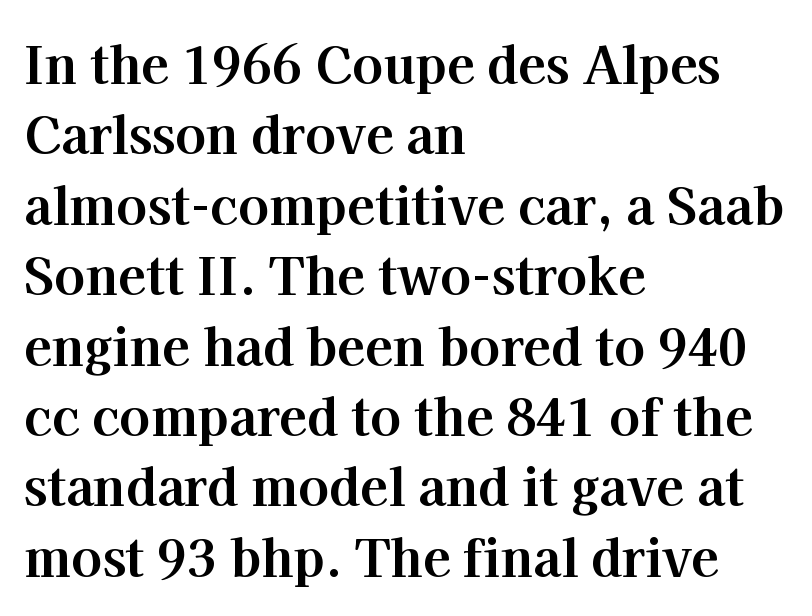
The font family rendered here belongs to the serif group. The sample has been set heavy, in full bold. The compositor pushed each line to the left boundary. Posture: vertical. Students, observe: this is what conventionally led text looks like. Check under the words: just untouched page.
